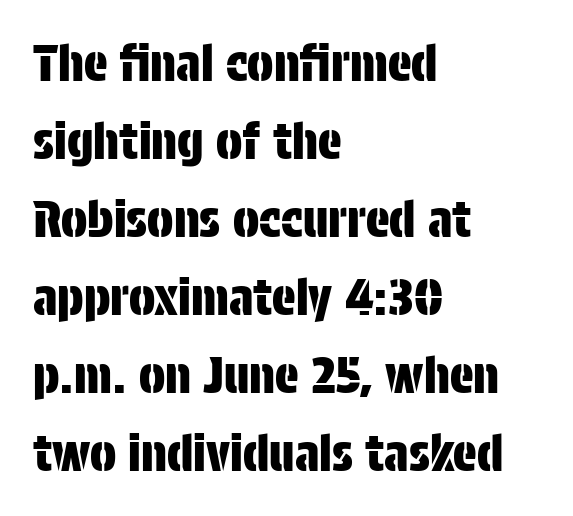
The image shows 49 px condensed sans-serif type, upright; set left-aligned, normal line spacing (1.59x), normal letter spacing, not underlined; low stroke contrast and a large x-height.
